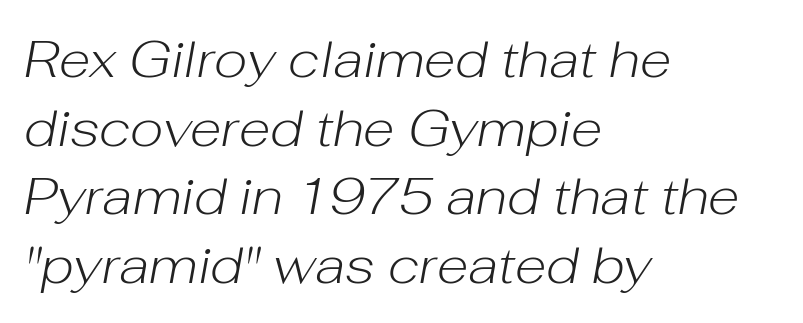
Type without underlining. The passage shown is not bold in any degree. The face used here is proportionally spaced, like ordinary book or web type. Casual observation: everything's shoved over to the left. Compared with ordinary roman type, these characters are visibly tilted. There is no visible air inserted between adjacent glyphs.
